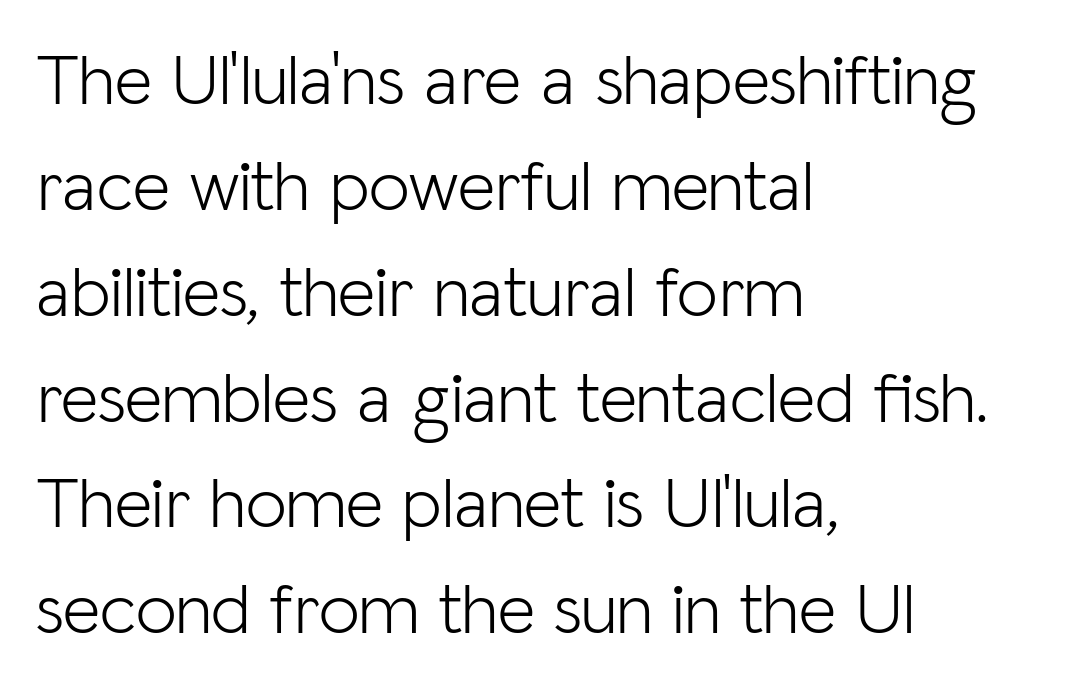
{"serif": "no", "italic": "no", "bold": "no", "weight": "light", "width": "normal", "stroke_contrast": "low", "x_height": "medium", "monospaced": "no", "underline": "no", "align": "left", "line_spacing": "normal", "line_spacing_ratio": 1.45, "letter_spacing": "normal", "letter_spacing_em": 0.0, "glyph_px": 73}
